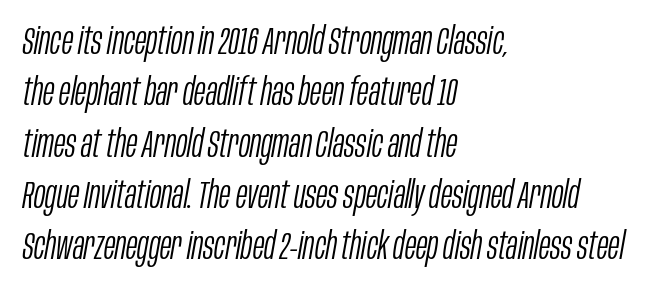
Q: Is the text bold? A: No.
Q: Is the text italic (slanted)? A: Yes, it leans right by about 10 degrees.
Q: Is the text underlined? A: No.
Q: How is the paragraph aligned? A: Left-aligned.
Q: Is the spacing between letters normal or unusually wide? A: Normal.
Q: Is the spacing between lines tight, normal or loose? A: Normal.
Q: Width (condensed, normal, or wide)? A: Condensed.
Q: Stroke contrast? A: Low.
Q: x-height? A: Large.
Q: Monospaced? A: No.
